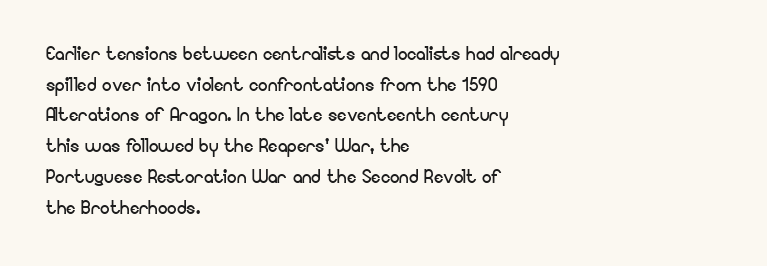
{"italic": "no", "bold": "no", "underline": "no", "align": "left", "line_spacing": "normal", "line_spacing_ratio": 1.28, "letter_spacing": "normal", "letter_spacing_em": 0.0, "glyph_px": 24}
